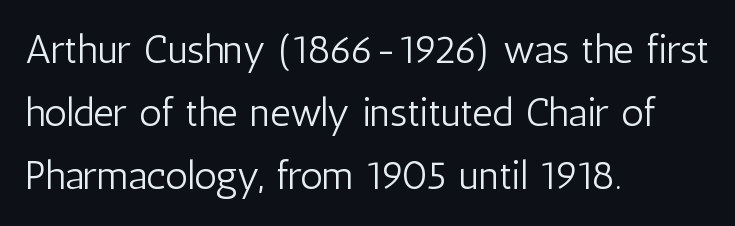
Q: Is the text bold? A: No.
Q: Is the text italic (slanted)? A: No, it is upright.
Q: Is the typeface a serif or a sans-serif typeface? A: Sans-serif.
Q: Is the text underlined? A: No.
Q: How is the paragraph aligned? A: Left-aligned.
Q: Is the spacing between letters normal or unusually wide? A: Normal.
Q: Is the spacing between lines tight, normal or loose? A: Normal.
Q: Width (condensed, normal, or wide)? A: Condensed.
Q: Stroke contrast? A: Low.
Q: x-height? A: Medium.
Q: Monospaced? A: No.
